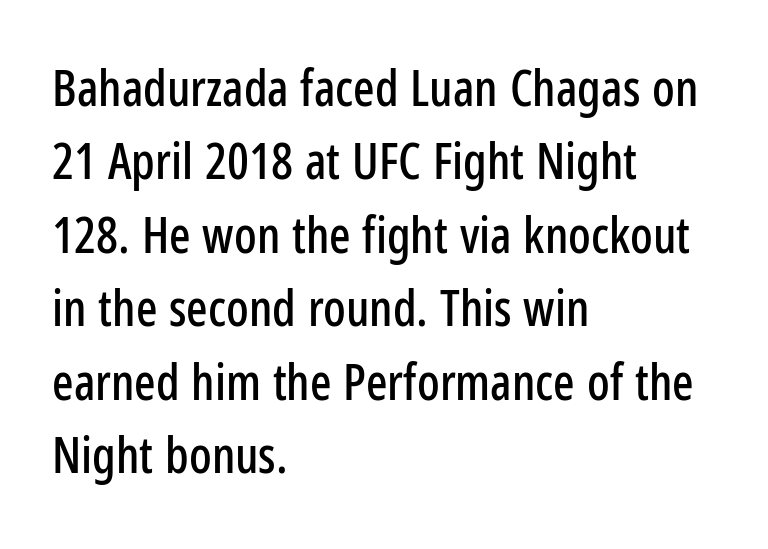
Q: Is the text italic (slanted)? A: No, it is upright.
Q: Is the typeface a serif or a sans-serif typeface? A: Sans-serif.
Q: Is the text underlined? A: No.
Q: How is the paragraph aligned? A: Left-aligned.
Q: Is the spacing between letters normal or unusually wide? A: Normal.
Q: Is the spacing between lines tight, normal or loose? A: Normal.
Q: Width (condensed, normal, or wide)? A: Condensed.
Q: Stroke contrast? A: Low.
Q: x-height? A: Medium.
Q: Monospaced? A: No.
